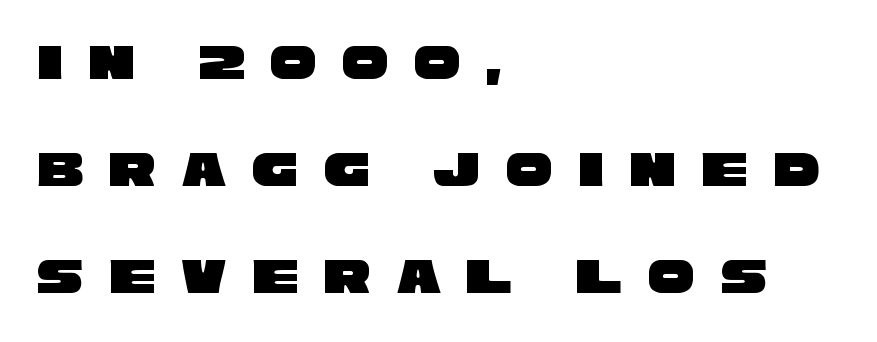
Nothing sits at the stroke ends, so this counts as sans-serif. Baseline-to-baseline distance is far greater than the letter height. Think of a printed novel: that variable character pitch is what you see here. Loose tracking; the words dissolve into strings of separated letters. Horizontally, the lines are justified to the leading edge only. Words float on clear page, feet unadorned.
